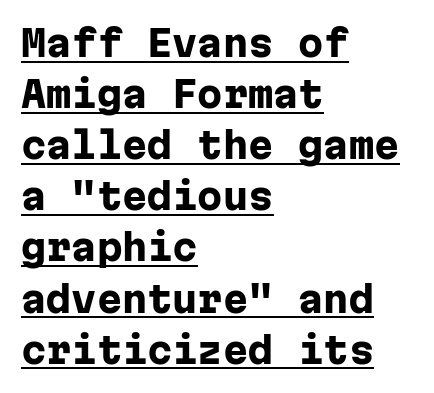
Q: Is the text bold? A: Yes.
Q: Is the text italic (slanted)? A: No, it is upright.
Q: Is the typeface a serif or a sans-serif typeface? A: Sans-serif.
Q: Is the text underlined? A: Yes.
Q: How is the paragraph aligned? A: Left-aligned.
Q: Is the spacing between letters normal or unusually wide? A: Normal.
Q: Is the spacing between lines tight, normal or loose? A: Normal.
Q: Width (condensed, normal, or wide)? A: Normal.
Q: Stroke contrast? A: Low.
Q: x-height? A: Medium.
Q: Monospaced? A: Yes.
